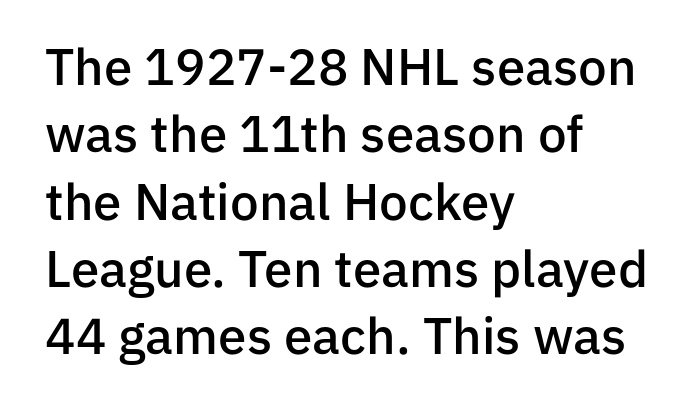
The image shows 51 px semibold sans-serif type, upright; set left-aligned, normal line spacing (1.32x), normal letter spacing, not underlined; low stroke contrast and a medium x-height.
